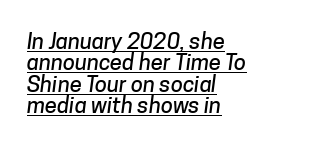
Underlining? Definitely there. Is the block centered? No — it sits flush against the left margin. The line texture is even and compact thanks to regular tracking. Tightly led — the rows are bunched.
